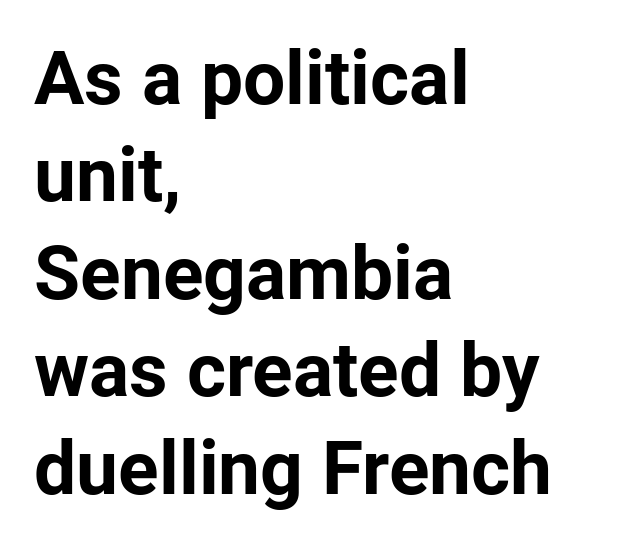
Strokes here are thick enough to call this a true bold. A typesetter would call this zero additional tracking. The passage shown stacks its lines at a standard gap. A typesetter would mark this as roman, not italic. A classic flush-left, rag-right setting is used for this passage.
